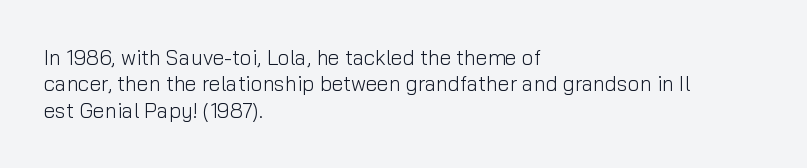
Q: Is the text bold? A: No.
Q: Is the text italic (slanted)? A: No, it is upright.
Q: Is the text underlined? A: No.
Q: How is the paragraph aligned? A: Left-aligned.
Q: Is the spacing between letters normal or unusually wide? A: Normal.
Q: Is the spacing between lines tight, normal or loose? A: Normal.
